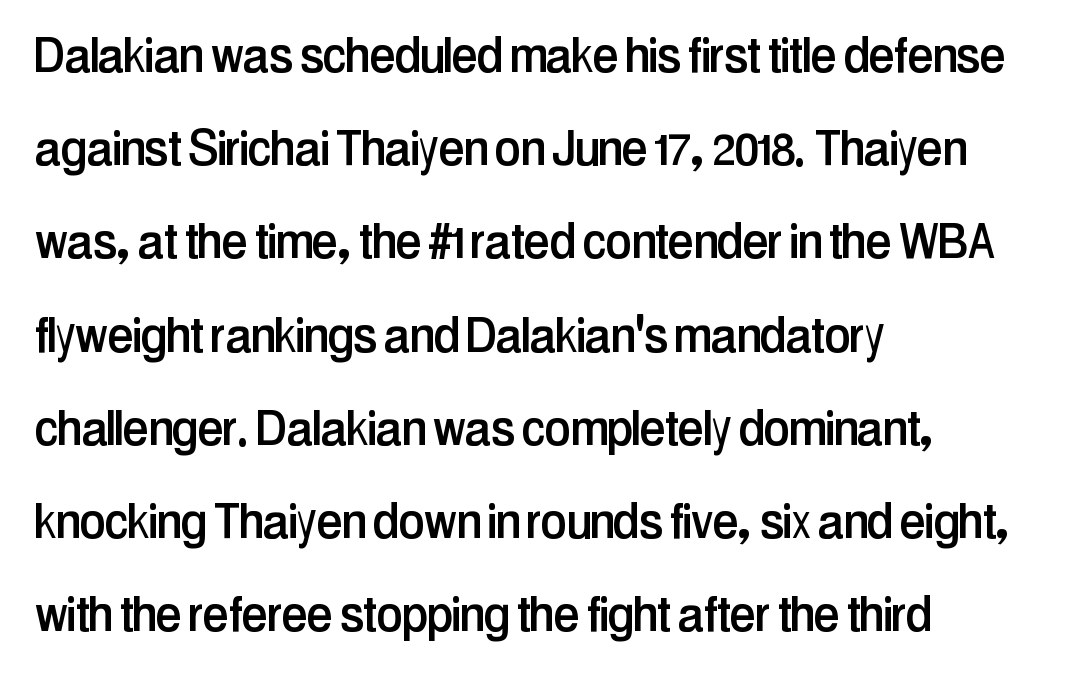
The image shows 59 px condensed sans-serif type, upright; set left-aligned, normal line spacing (1.58x), normal letter spacing, not underlined; low stroke contrast and a medium x-height.
